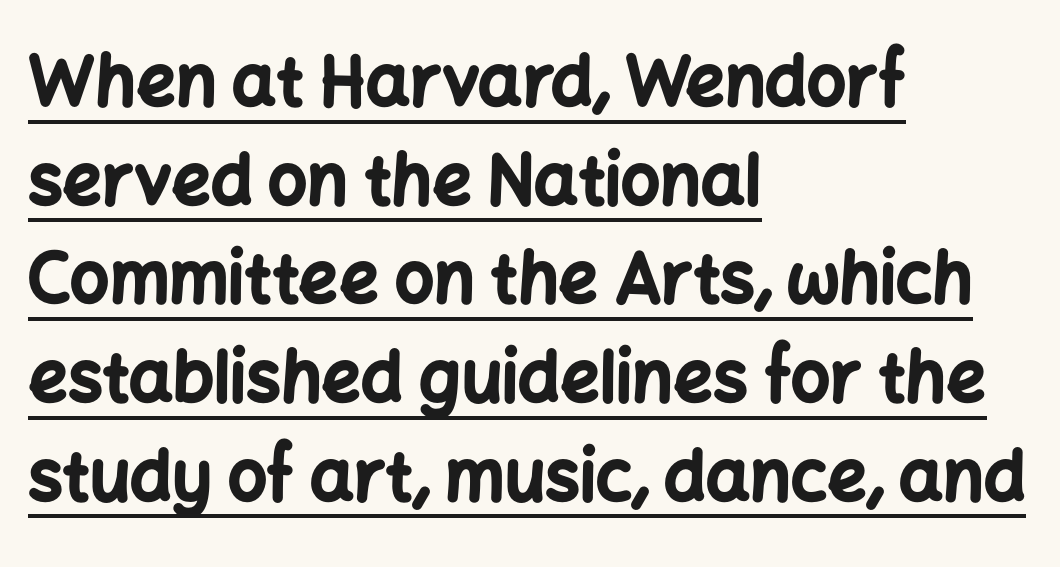
The image shows 69 px bold sans-serif type, upright; set left-aligned, normal line spacing (1.43x), normal letter spacing, underlined; low stroke contrast and a medium x-height.
